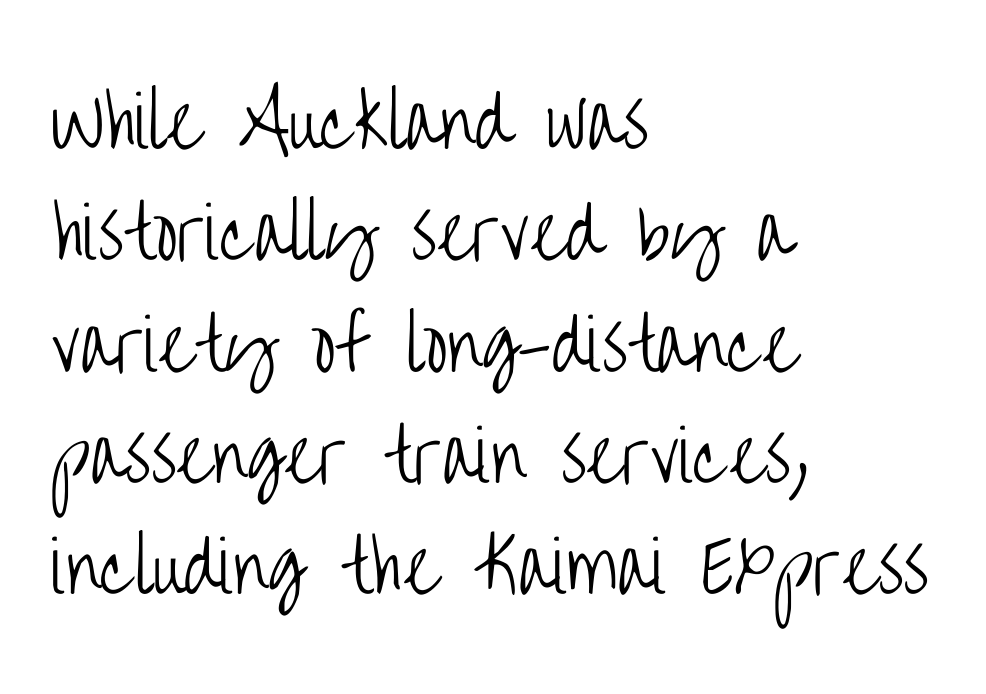
The image shows 70 px light, condensed sans-serif type, upright; set left-aligned, normal line spacing (1.59x), normal letter spacing, not underlined; low stroke contrast and a large x-height.
